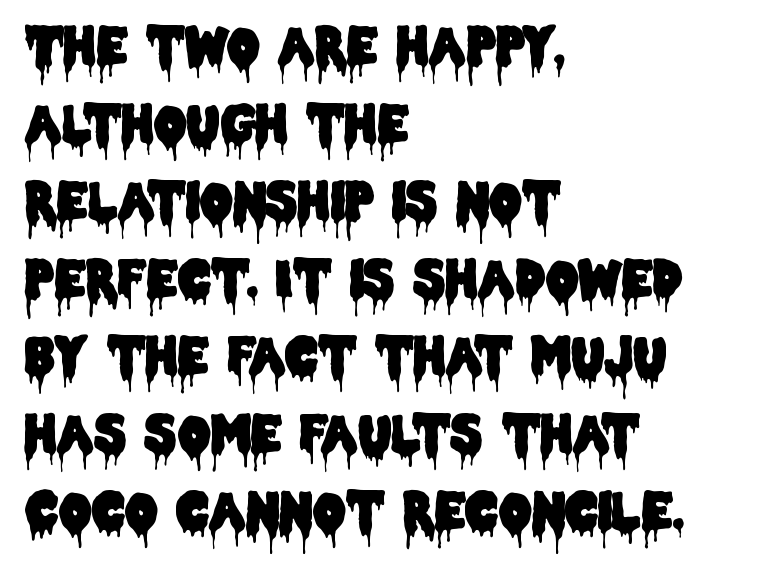
The image shows 51 px condensed sans-serif type, upright; set left-aligned, normal line spacing (1.52x), normal letter spacing, not underlined; low stroke contrast and a large x-height.
